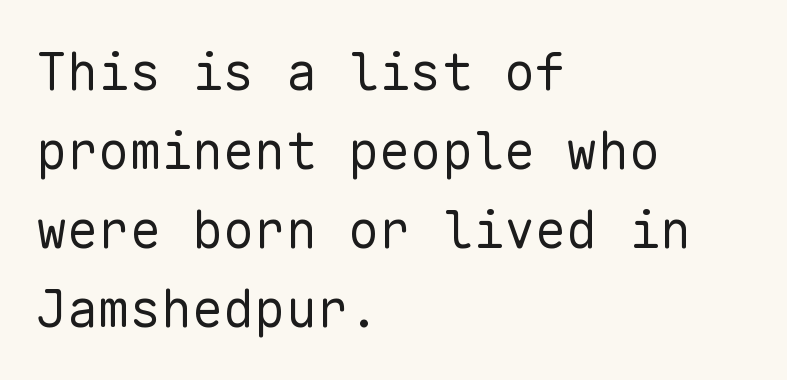
Are there feet on the stems? There aren't — it's a sans. Summary of weight: not heavy and not bold. Does extra space separate the letters? No, they use regular spacing. The words here are not underlined. This is roman type, the default non-slanted kind. This sample has the even, mechanical cadence of fixed-width lettering.
